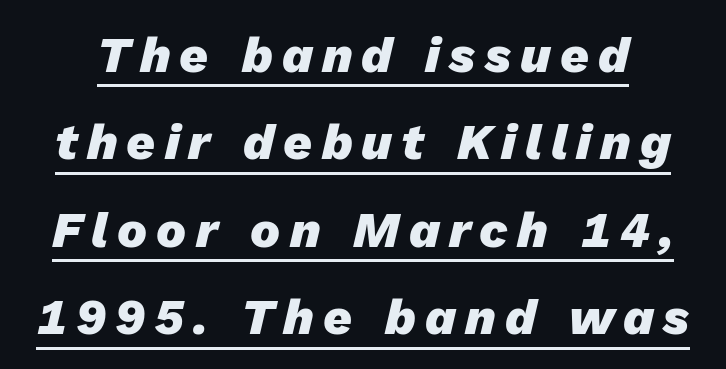
{"italic": "yes", "lean": "right", "slant_degrees": 13, "bold": "yes", "weight": "heavy", "width": "normal", "stroke_contrast": "low", "x_height": "medium", "monospaced": "no", "underline": "yes", "line_spacing_ratio": 1.75, "glyph_px": 50}
